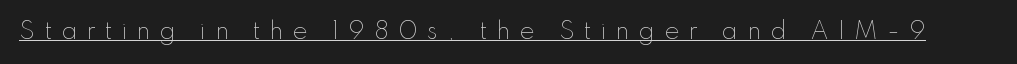
The image shows 23 px text type, upright; set unusually wide letter spacing (+0.39 em), underlined.
